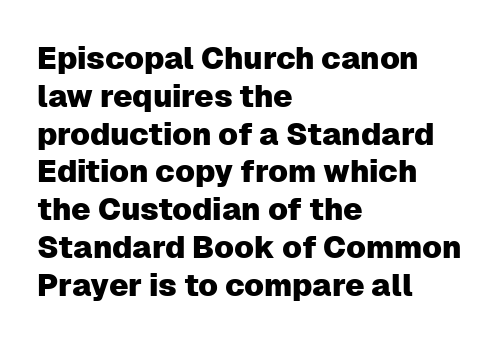
Q: Is the text italic (slanted)? A: No, it is upright.
Q: Is the typeface a serif or a sans-serif typeface? A: Sans-serif.
Q: Is the text underlined? A: No.
Q: How is the paragraph aligned? A: Left-aligned.
Q: Is the spacing between letters normal or unusually wide? A: Normal.
Q: Width (condensed, normal, or wide)? A: Normal.
Q: Stroke contrast? A: Low.
Q: x-height? A: Medium.
Q: Monospaced? A: No.
